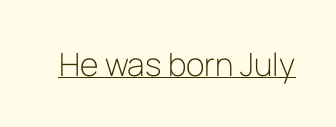
Look at the bottom of the vertical strokes: they stop flat, with no serifs. Bold? No — there's no thickening of the strokes. Looks like regular typesetting: each glyph gets only the width it needs. No extra tracking has been applied to these lines.
